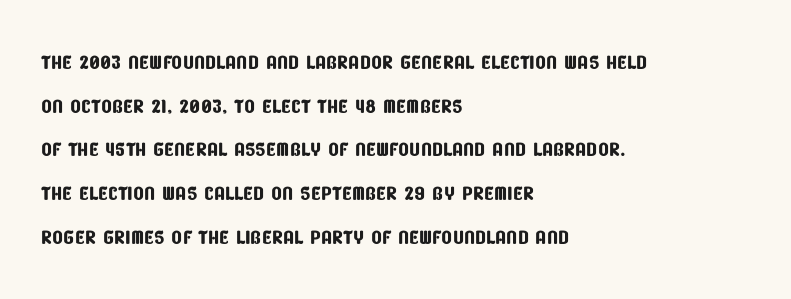
{"serif": "no", "width": "condensed", "stroke_contrast": "low", "x_height": "large", "monospaced": "no", "underline": "no", "align": "left", "line_spacing": "normal", "line_spacing_ratio": 1.56, "letter_spacing": "normal", "letter_spacing_em": 0.0, "glyph_px": 28}
